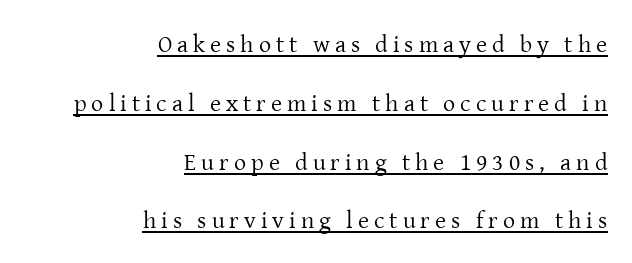
The image shows 24 px text type, upright; set right-aligned, loose line spacing (2.45x), unusually wide letter spacing (+0.21 em), underlined.
